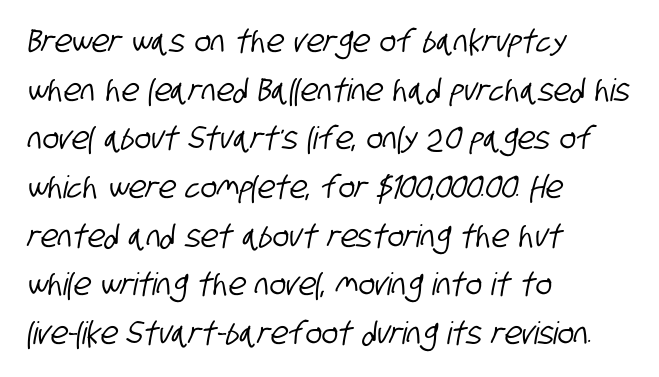
The image shows 31 px condensed sans-serif type; set left-aligned, normal line spacing (1.57x), normal letter spacing, not underlined; low stroke contrast and a large x-height.
